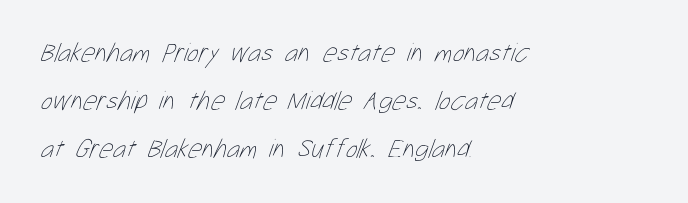
{"bold": "no", "underline": "no", "align": "left", "line_spacing_ratio": 1.78, "letter_spacing": "normal", "letter_spacing_em": 0.0, "glyph_px": 27}
